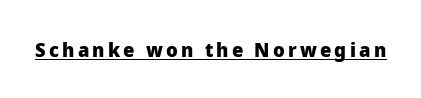
The image shows 20 px bold type, upright; set underlined.
